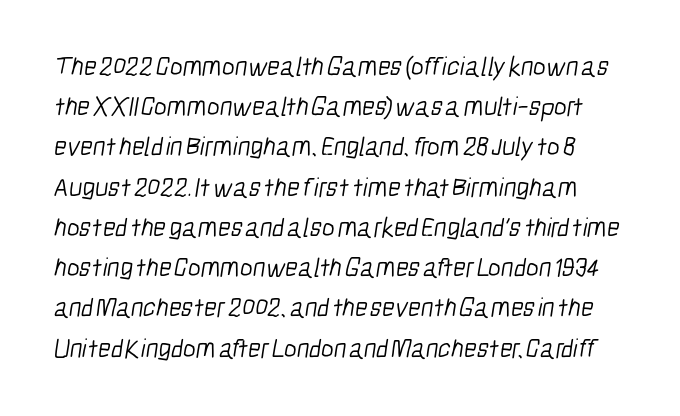
Q: Is the text bold? A: No.
Q: Is the text underlined? A: No.
Q: Is the spacing between letters normal or unusually wide? A: Normal.
Q: Is the spacing between lines tight, normal or loose? A: Normal.
